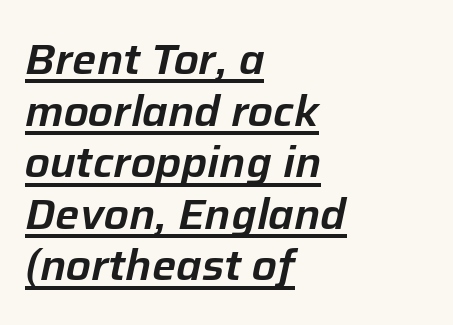
Q: Is the text italic (slanted)? A: Yes, it leans right by about 12 degrees.
Q: Is the text underlined? A: Yes.
Q: How is the paragraph aligned? A: Left-aligned.
Q: Is the spacing between letters normal or unusually wide? A: Normal.
Q: Width (condensed, normal, or wide)? A: Normal.
Q: Stroke contrast? A: Low.
Q: x-height? A: Medium.
Q: Monospaced? A: No.
